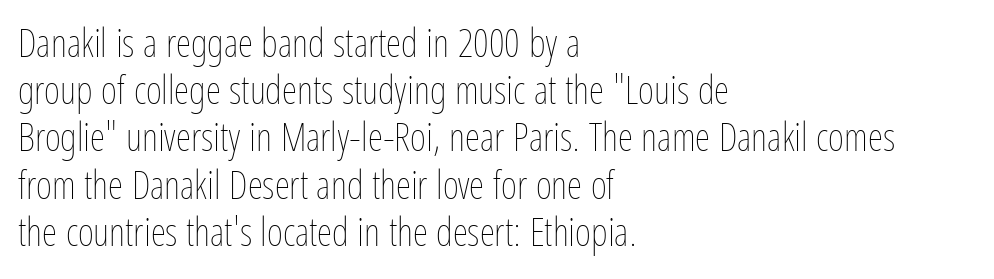
The image shows 39 px thin, condensed type, upright; set left-aligned, line spacing 1.21x, normal letter spacing, not underlined; low stroke contrast and a medium x-height.
